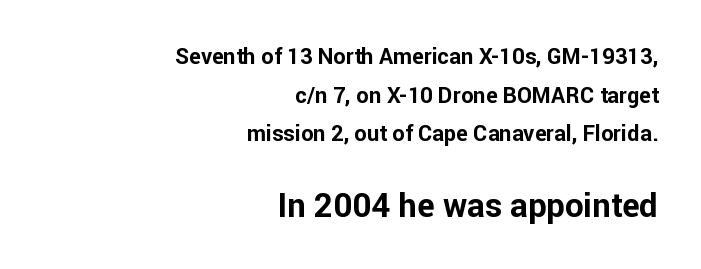
Q: Is the text bold? A: Yes.
Q: Is the text italic (slanted)? A: No, it is upright.
Q: Is the typeface a serif or a sans-serif typeface? A: Sans-serif.
Q: Is the text underlined? A: No.
Q: How is the paragraph aligned? A: Right-aligned.
Q: Is the spacing between letters normal or unusually wide? A: Normal.
Q: Which block of text is set in a larger size, the first (top) or the second (bottom)? A: The second (bottom) one.
Q: Width (condensed, normal, or wide)? A: Normal.
Q: Stroke contrast? A: Low.
Q: x-height? A: Medium.
Q: Monospaced? A: No.
